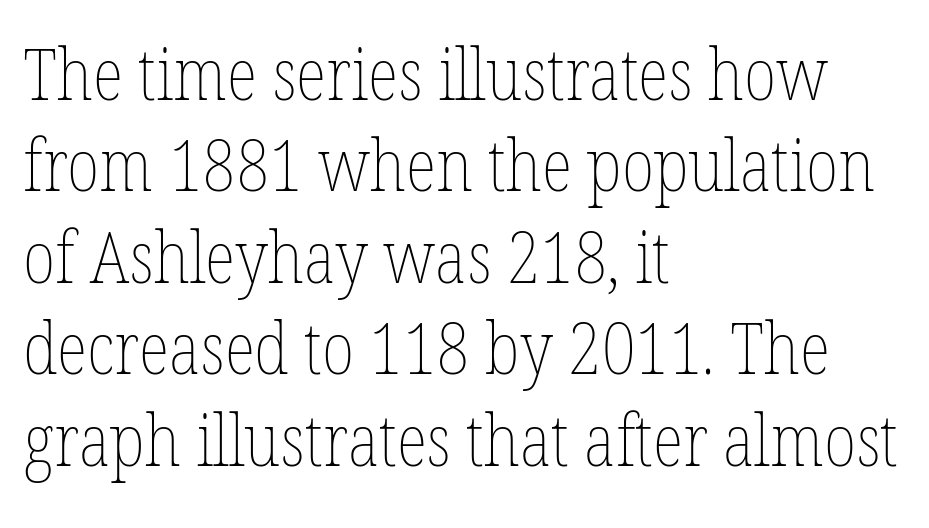
The image shows 72 px thin, condensed type, upright; set left-aligned, normal line spacing (1.27x), normal letter spacing, not underlined; low stroke contrast and a medium x-height.
